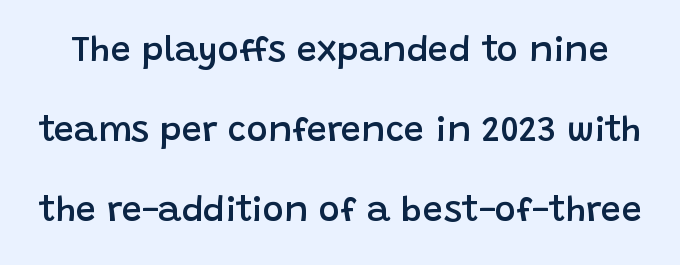
{"serif": "no", "italic": "no", "bold": "semi", "weight": "semibold", "width": "normal", "stroke_contrast": "low", "x_height": "large", "monospaced": "no", "underline": "no", "line_spacing": "loose", "line_spacing_ratio": 2.22, "letter_spacing": "normal", "letter_spacing_em": 0.0, "glyph_px": 36}
